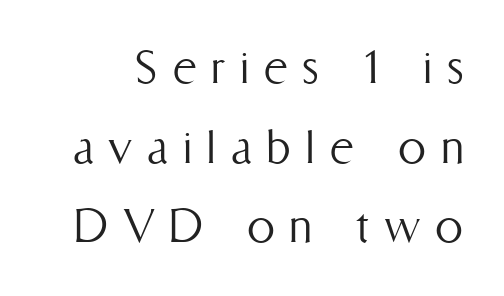
Each stroke keeps to a modest, everyday thickness or less. Has an underline been added? It has not. Rows of type keep a routine distance in the vertical direction. Style check: upright. How are the letters spaced? Widely, with obvious added tracking.
